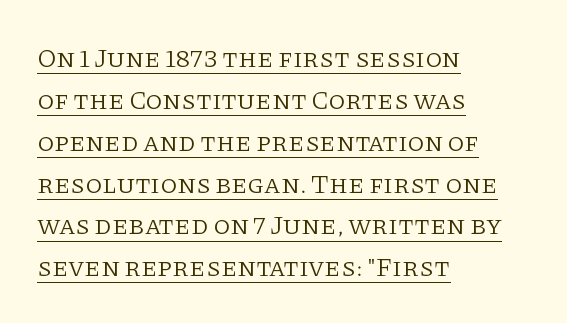
Quick note: not italic, upright. This sample uses plain, unmodified letter spacing. No extra ink here — the face is not bold. The words here are underlined.
